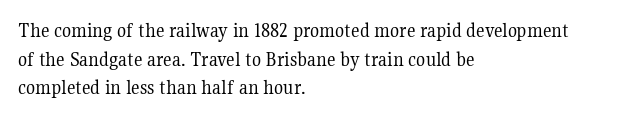
{"italic": "no", "bold": "no", "underline": "no", "align": "left", "line_spacing": "normal", "line_spacing_ratio": 1.36, "letter_spacing": "normal", "letter_spacing_em": 0.0, "glyph_px": 21}
